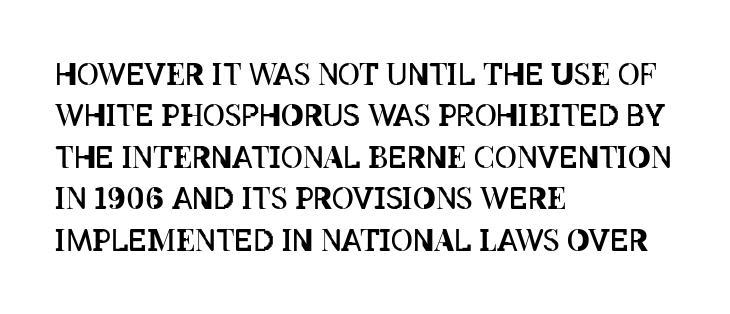
The image shows 30 px regular-weight, condensed type, upright; set left-aligned, normal line spacing (1.38x), normal letter spacing, not underlined; low stroke contrast and a large x-height.
